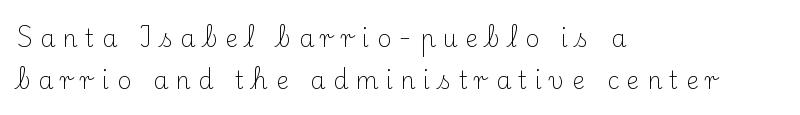
Q: Is the text bold? A: No.
Q: Is the text italic (slanted)? A: No, it is upright.
Q: Is the text underlined? A: No.
Q: How is the paragraph aligned? A: Left-aligned.
Q: Is the spacing between letters normal or unusually wide? A: Unusually wide.
